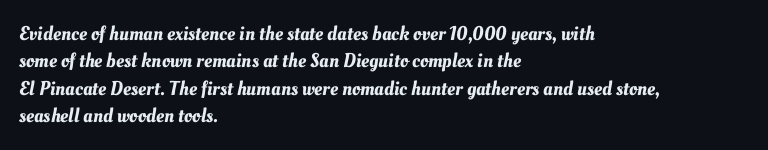
{"underline": "no", "align": "left", "line_spacing": "normal", "line_spacing_ratio": 1.37, "letter_spacing": "normal", "letter_spacing_em": 0.0, "glyph_px": 20}
